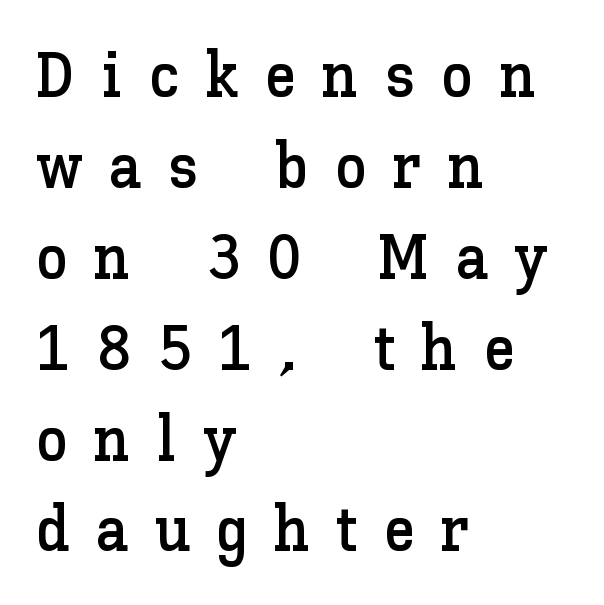
The image shows 64 px text type, upright; set left-aligned, normal line spacing (1.42x), unusually wide letter spacing (+0.41 em), not underlined; low stroke contrast and a medium x-height.
